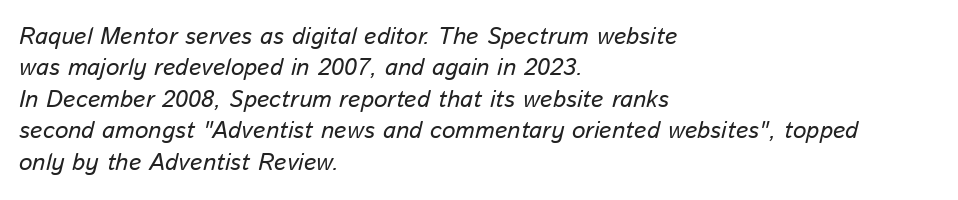
The image shows 24 px text type, italic (leaning right); set left-aligned, normal line spacing (1.31x), normal letter spacing, not underlined.
